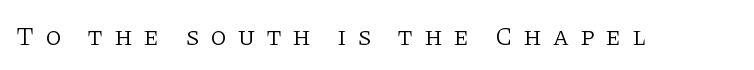
Letter spacing: wide. Has an underline been added? It has not. A typesetter would mark this as roman, not italic. No heavy texture on the line: the type isn't bold.
